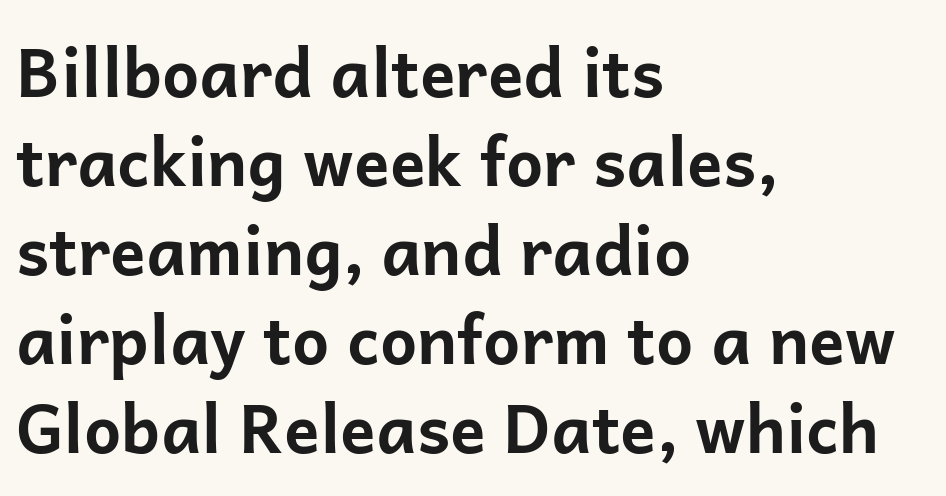
The letters sit at their default tracking, neither squeezed nor spread. Serif or sans? Sans — the stroke terminals are bare. The characters look thick and weighty, a clear bold. The space directly below the letters is spotless. Upright lettering throughout. Rows of type keep a routine distance in the vertical direction.
